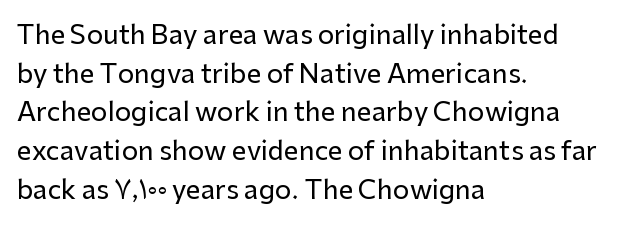
The image shows 26 px text type, upright; set left-aligned, normal line spacing (1.49x), normal letter spacing, not underlined.
